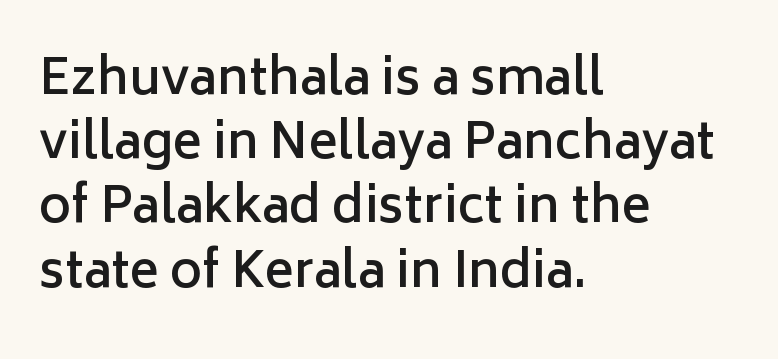
{"serif": "no", "italic": "no", "bold": "semi", "weight": "semibold", "width": "normal", "stroke_contrast": "low", "x_height": "medium", "monospaced": "no", "underline": "no", "align": "left", "line_spacing": "normal", "line_spacing_ratio": 1.31, "letter_spacing": "normal", "letter_spacing_em": 0.0, "glyph_px": 49}
